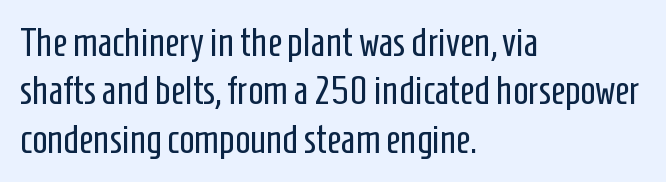
The image shows 40 px regular-weight, condensed sans-serif type, upright; set left-aligned, line spacing 1.21x, normal letter spacing, not underlined; low stroke contrast and a medium x-height.
